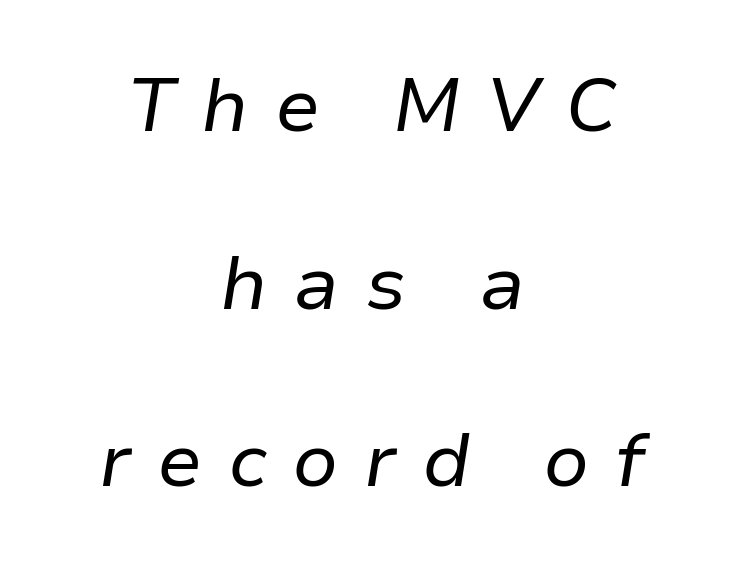
The image shows 75 px regular-weight type, italic (leaning right); set centered, loose line spacing (2.37x), unusually wide letter spacing (+0.34 em), not underlined; low stroke contrast and a medium x-height.
